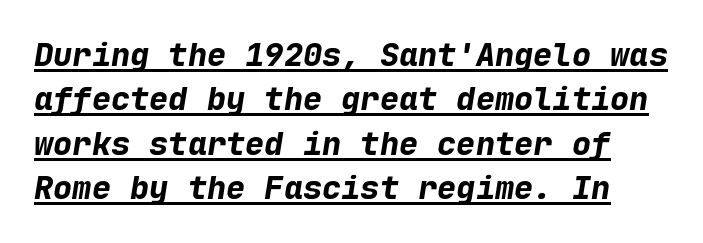
Yep, that's italic — everything's leaning. Looks like terminal output: every glyph gets an equal slot. The words here are underlined. Letter spacing: default.
